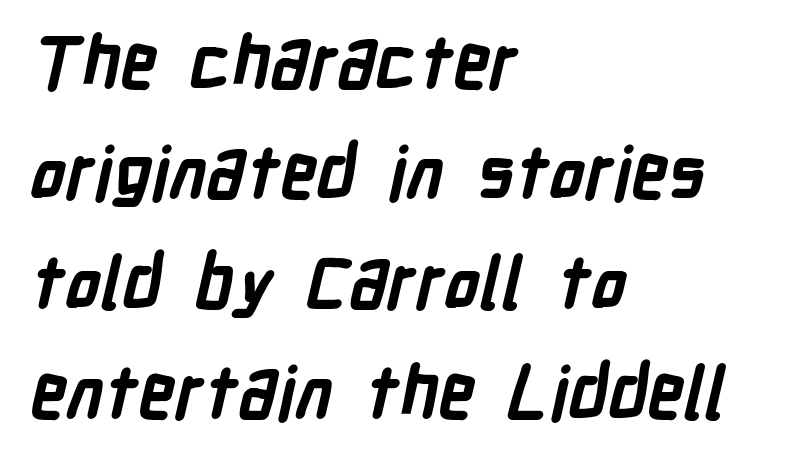
The image shows 72 px bold, condensed sans-serif type; set left-aligned, normal line spacing (1.53x), normal letter spacing, not underlined; low stroke contrast and a medium x-height.
